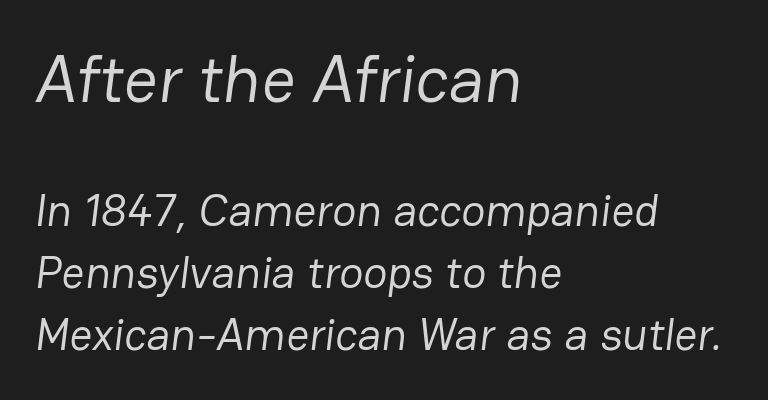
{"serif": "no", "bold": "no", "weight": "regular", "width": "normal", "stroke_contrast": "low", "x_height": "medium", "monospaced": "no", "underline": "no", "align": "left", "line_spacing": "normal", "line_spacing_ratio": 1.38, "letter_spacing": "normal", "letter_spacing_em": 0.0, "larger_block": "first", "size_ratio": 1.49, "glyph_px": 67}
